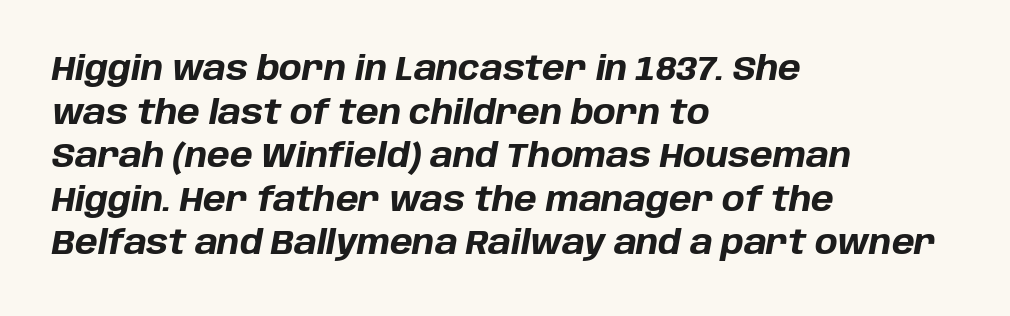
Q: Is the text bold? A: Yes.
Q: Is the text italic (slanted)? A: Yes, it leans right by about 10 degrees.
Q: Is the text underlined? A: No.
Q: How is the paragraph aligned? A: Left-aligned.
Q: Is the spacing between letters normal or unusually wide? A: Normal.
Q: Is the spacing between lines tight, normal or loose? A: Normal.
Q: Width (condensed, normal, or wide)? A: Normal.
Q: Stroke contrast? A: Low.
Q: x-height? A: Large.
Q: Monospaced? A: No.
